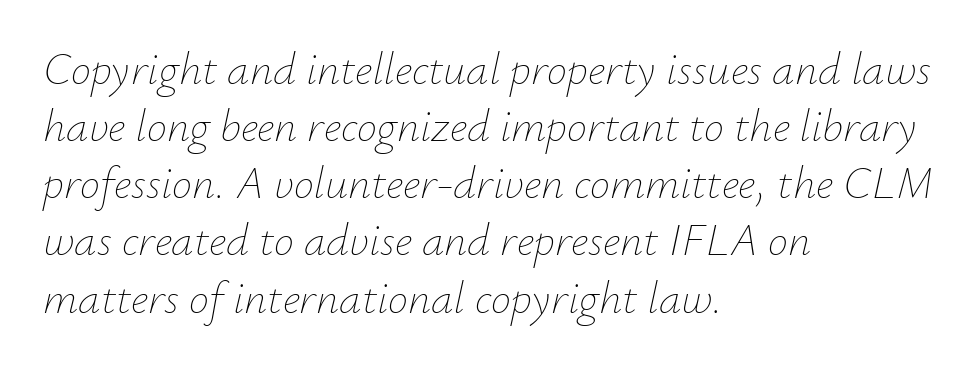
Q: Is the text bold? A: No.
Q: Is the text italic (slanted)? A: Yes, it leans right by about 12 degrees.
Q: Is the text underlined? A: No.
Q: How is the paragraph aligned? A: Left-aligned.
Q: Is the spacing between letters normal or unusually wide? A: Normal.
Q: Is the spacing between lines tight, normal or loose? A: Normal.
Q: Width (condensed, normal, or wide)? A: Normal.
Q: Stroke contrast? A: Low.
Q: x-height? A: Small.
Q: Monospaced? A: No.
